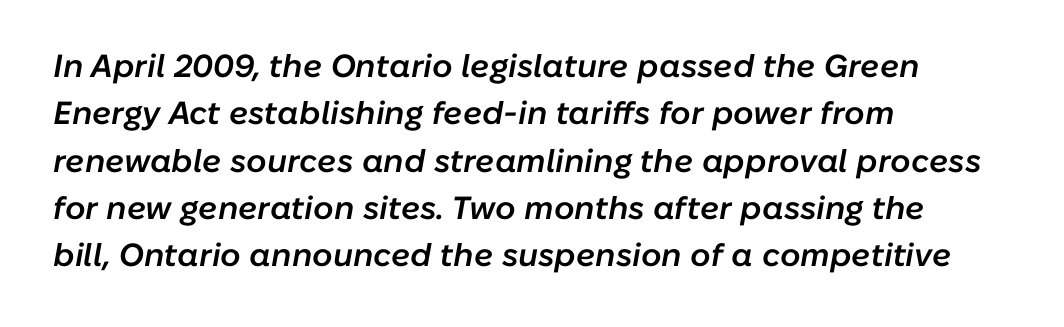
Normally led — the rows are evenly, conventionally spaced. Looks like regular typesetting: each glyph gets only the width it needs. The face used here is a semibold: visibly heavier than regular, lighter than bold. Italic? Definitely — the glyphs are oblique. This sample uses plain, unmodified letter spacing. Underline: absent.
